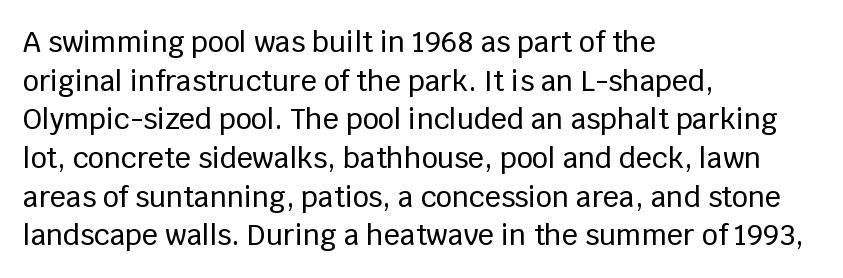
The image shows 28 px sans-serif type, upright; set left-aligned, normal line spacing (1.38x), normal letter spacing, not underlined; low stroke contrast and a large x-height.
